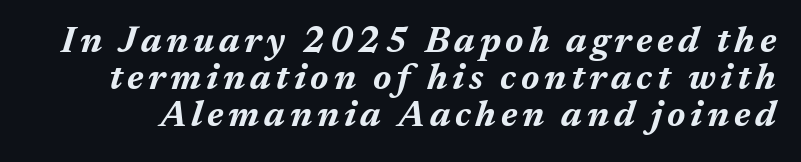
The image shows 36 px bold type, italic (leaning right); set tight line spacing (1.03x), not underlined; medium stroke contrast and a medium x-height.
